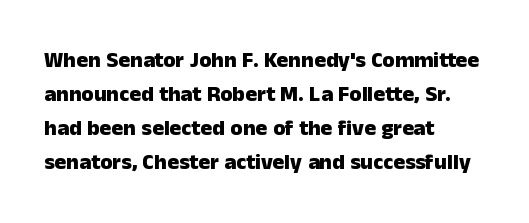
The image shows 22 px bold type, upright; set left-aligned, normal line spacing (1.54x), normal letter spacing, not underlined.
